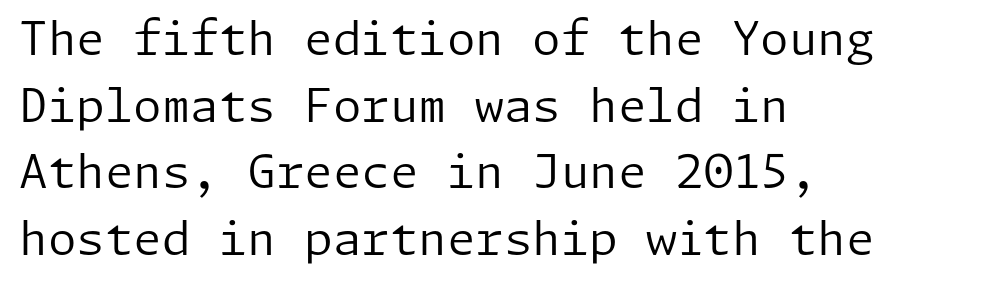
No word sits above an underline. I'd call this a sans setting — the letters go barefoot. Inter-character spacing is left at the font's built-in metrics. Stems and bowls with no extra thickness — not bold.
